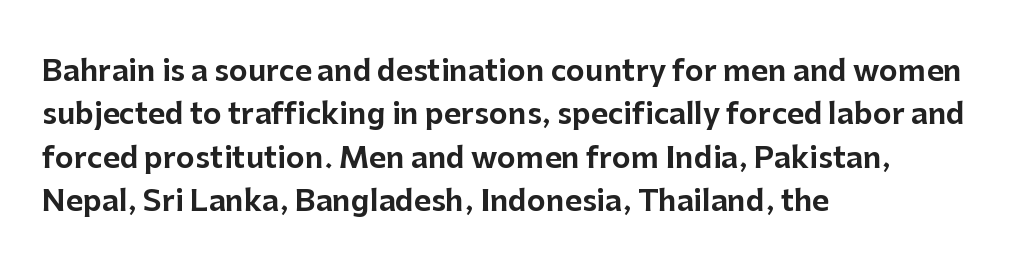
Successive baselines arrive at the customary interval. Characters follow at the spacing the type designer built in. The space directly below the letters is spotless. I'd call this a sans setting — the letters go barefoot. Each line starts at the same left margin while the right side varies. Posture: straight, roman, zero tilt.
